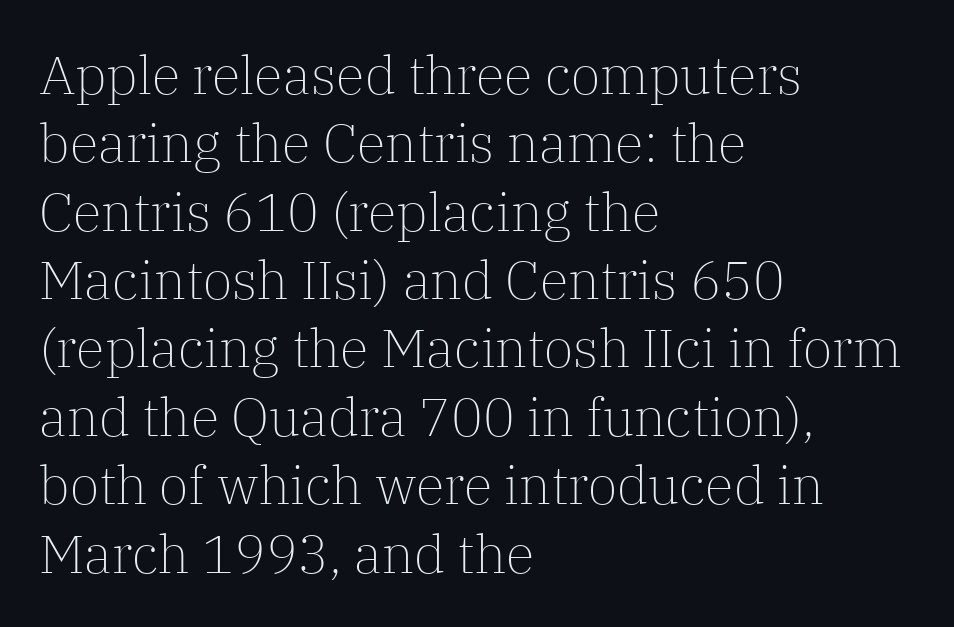
A typesetter would call this proportional, since set widths differ per character. The space between consecutive lines is moderate. Counters stay open thanks to moderate or lighter strokes. Horizontally, the lines are justified to the leading edge only.
